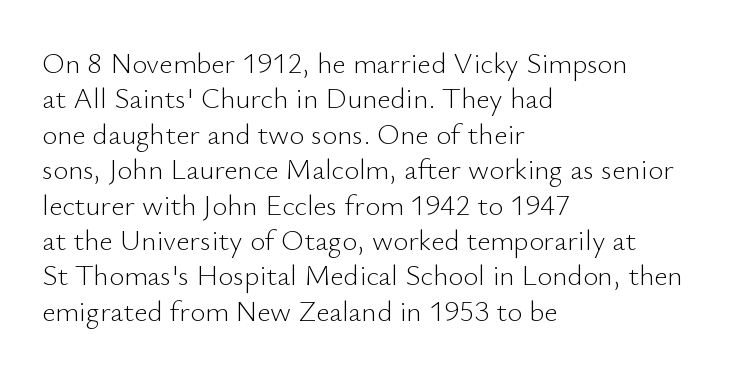
{"serif": "no", "italic": "no", "bold": "no", "weight": "light", "width": "normal", "stroke_contrast": "low", "x_height": "small", "monospaced": "no", "underline": "no", "align": "left", "line_spacing_ratio": 1.22, "letter_spacing": "normal", "letter_spacing_em": 0.0, "glyph_px": 29}
